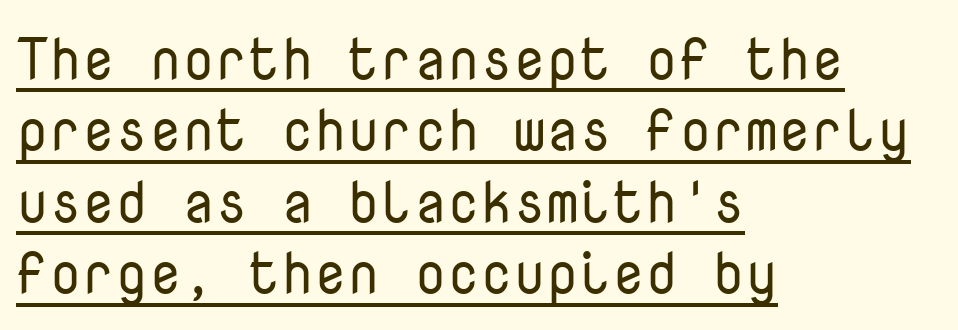
Q: Is the text bold? A: No.
Q: Is the text italic (slanted)? A: No, it is upright.
Q: Is the typeface a serif or a sans-serif typeface? A: Sans-serif.
Q: Is the text underlined? A: Yes.
Q: How is the paragraph aligned? A: Left-aligned.
Q: Is the spacing between letters normal or unusually wide? A: Normal.
Q: Width (condensed, normal, or wide)? A: Normal.
Q: Stroke contrast? A: Low.
Q: x-height? A: Medium.
Q: Monospaced? A: Yes.
